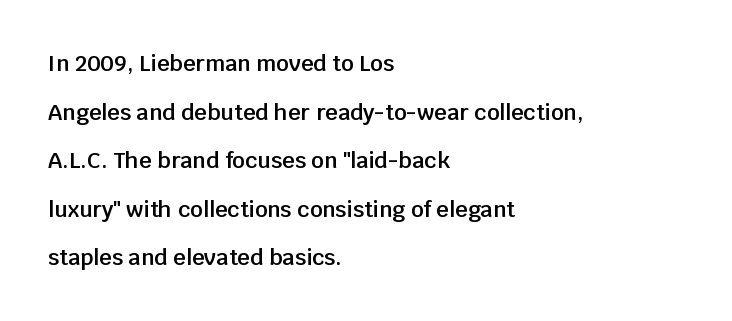
{"italic": "no", "bold": "semi", "underline": "no", "align": "left", "line_spacing": "loose", "line_spacing_ratio": 2.21, "letter_spacing": "normal", "letter_spacing_em": 0.0, "glyph_px": 22}
